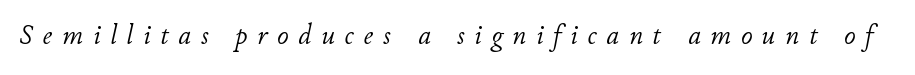
No chunkiness to these letters — they're not bold. The letters advance in unequal steps, a hallmark of proportional type. Bare-footed words on every line. This rendering widens character spacing well past its baseline value. The face used here has a pronounced slope to its letters.
